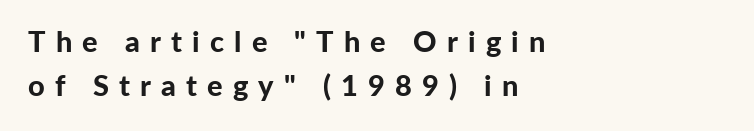
Q: Is the text bold? A: Yes.
Q: Is the text italic (slanted)? A: No, it is upright.
Q: Is the typeface a serif or a sans-serif typeface? A: Sans-serif.
Q: Is the text underlined? A: No.
Q: How is the paragraph aligned? A: Left-aligned.
Q: Is the spacing between letters normal or unusually wide? A: Unusually wide.
Q: Is the spacing between lines tight, normal or loose? A: Normal.
Q: Width (condensed, normal, or wide)? A: Normal.
Q: Stroke contrast? A: Low.
Q: x-height? A: Medium.
Q: Monospaced? A: No.
